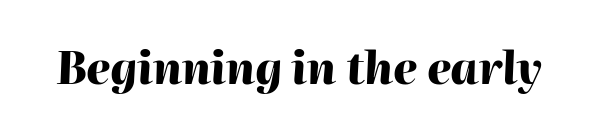
{"italic": "yes", "lean": "right", "slant_degrees": 2, "bold": "yes", "weight": "heavy", "width": "normal", "stroke_contrast": "high", "x_height": "medium", "monospaced": "no", "underline": "no", "letter_spacing": "normal", "letter_spacing_em": 0.0, "glyph_px": 44}
